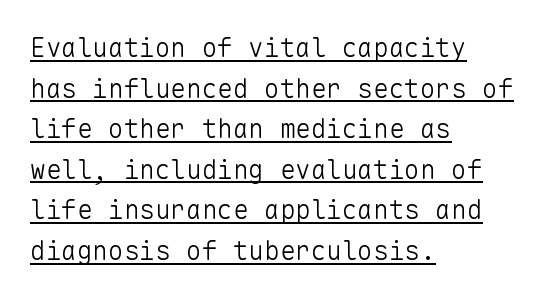
Q: Is the text bold? A: No.
Q: Is the text italic (slanted)? A: No, it is upright.
Q: Is the text underlined? A: Yes.
Q: How is the paragraph aligned? A: Left-aligned.
Q: Is the spacing between letters normal or unusually wide? A: Normal.
Q: Is the spacing between lines tight, normal or loose? A: Normal.
